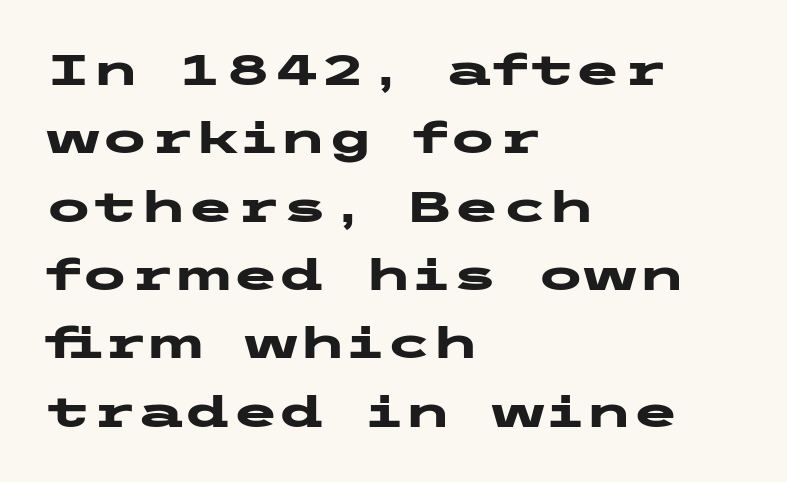
{"serif": "no", "italic": "no", "bold": "yes", "weight": "heavy", "width": "wide", "stroke_contrast": "low", "x_height": "medium", "underline": "no", "align": "left", "line_spacing": "normal", "line_spacing_ratio": 1.59, "letter_spacing": "normal", "letter_spacing_em": 0.0, "glyph_px": 43}
